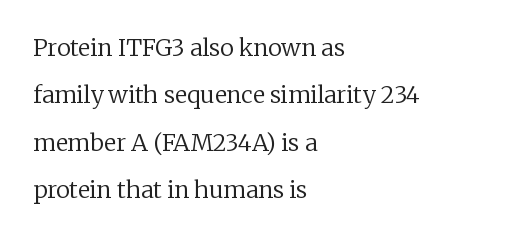
The image shows 23 px text type, upright; set left-aligned, loose line spacing (2.06x), normal letter spacing, not underlined.
